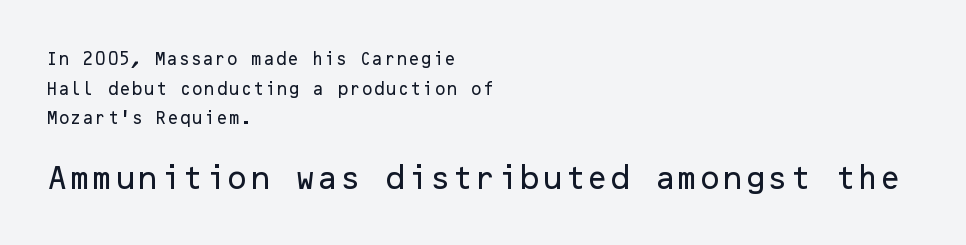
The image shows 26 px text type, upright; set left-aligned, loose line spacing (2.11x), normal letter spacing, not underlined; the second (bottom) block is 1.86x larger.
